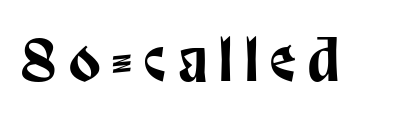
Classification — sans serif. Just letters on the line, the space beneath them empty. When letters stand straight like this, we call the style roman or upright. The letterforms stand isolated, each surrounded by extra space. Proportional: the letters do not fall into vertical columns.
